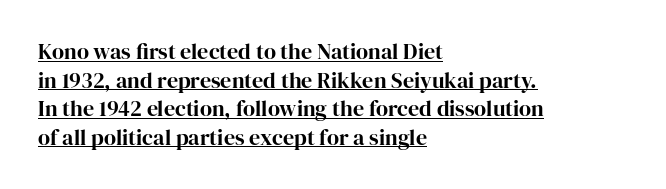
Does the lettering tilt? It doesn't — this is upright. Normally led — the rows are evenly, conventionally spaced. Characters follow at the spacing the type designer built in. The compositor pushed each line to the left boundary. This sample carries an underscore along the baseline area.
